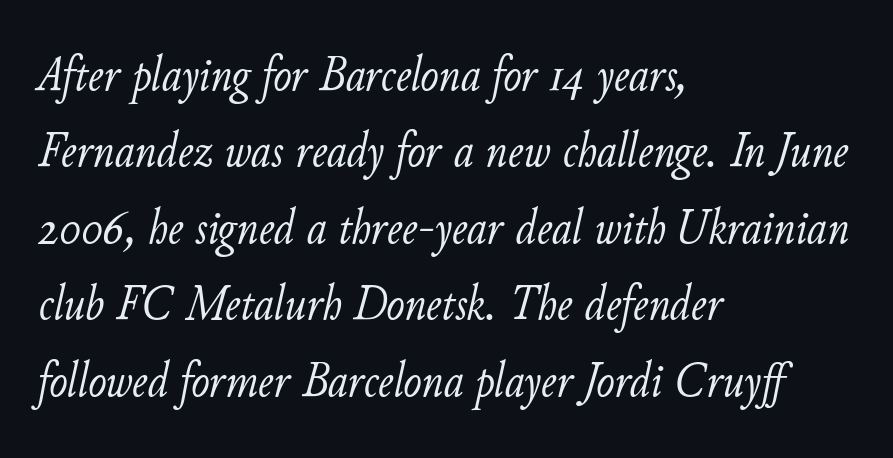
You can tell it's italic because the verticals aren't actually vertical. The line texture is even and compact thanks to regular tracking. Spacing verdict: proportional, widths tailored to each character. This block has exactly the height ordinary leading produces.
